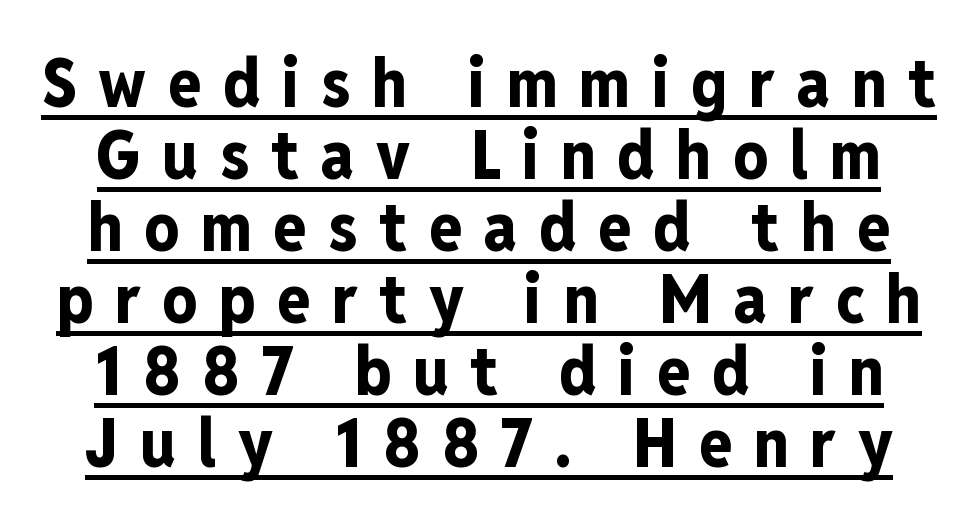
The leading is snug, giving the passage a crowded texture. The text was rendered using a sans face with plain stroke endings. The face used here appears with an underline applied. Tall strokes in this sample are plumb rather than angled. I'd describe the lettering as bold — thick and assertive.
